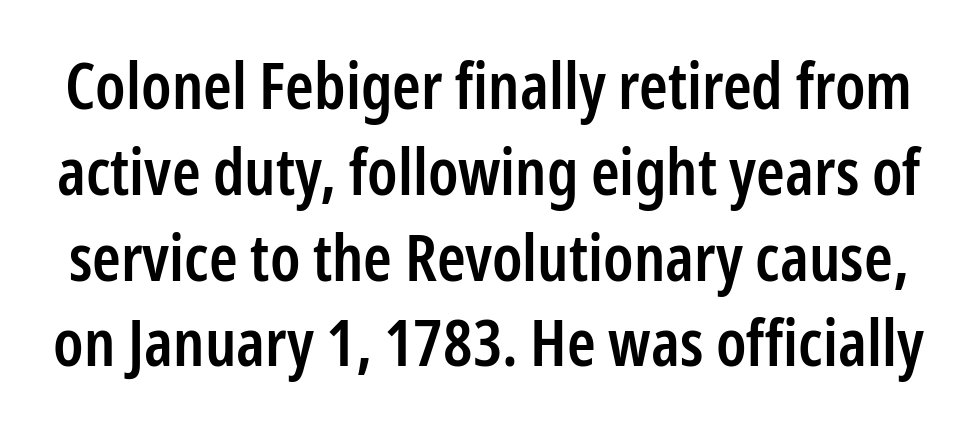
This sample uses plain, unmodified letter spacing. Leading matches the norm, producing a regular column. Beneath every word, the page is bare. No feet cap the strokes, marking this as sans-serif type.
